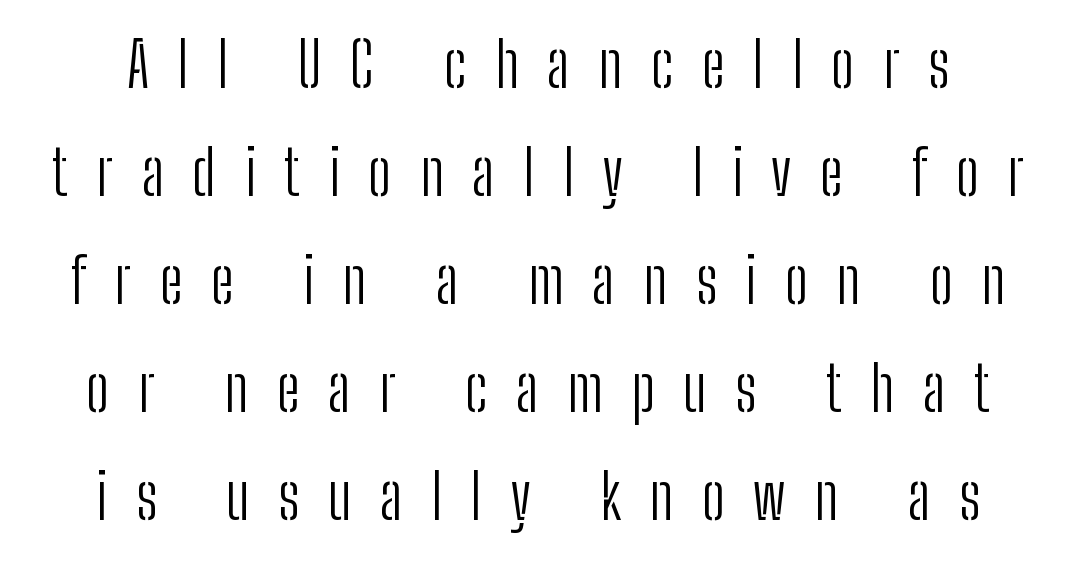
The typography opts for an upright posture over an oblique one. Compared with a typical body face, this is equally light or lighter still. The passage shown is typed in a proportional face where columns would drift. The letterforms stand isolated, each surrounded by extra space. Serif or sans? Sans — the stroke terminals are bare. Just letters on the line, the space beneath them empty.
